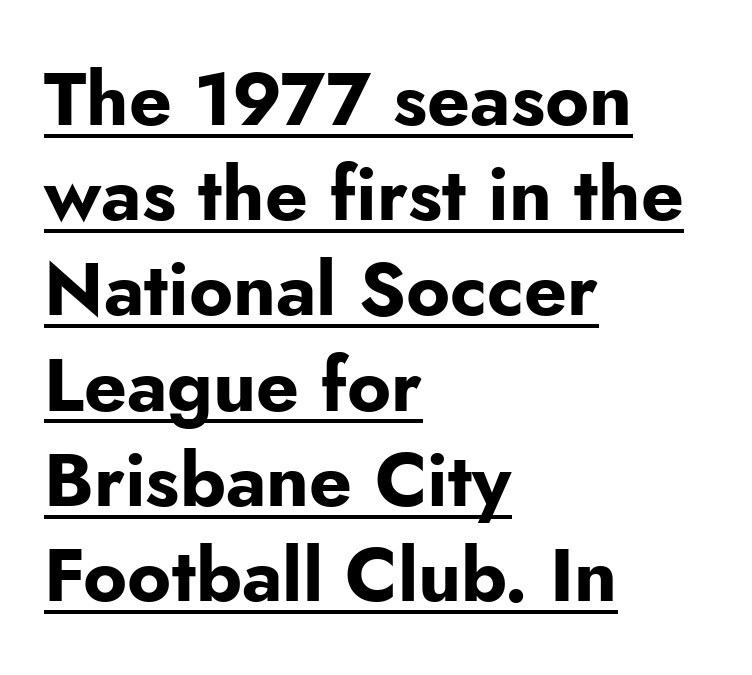
The image shows 75 px bold sans-serif type, upright; set left-aligned, normal line spacing (1.27x), normal letter spacing, underlined; low stroke contrast and a small x-height.
